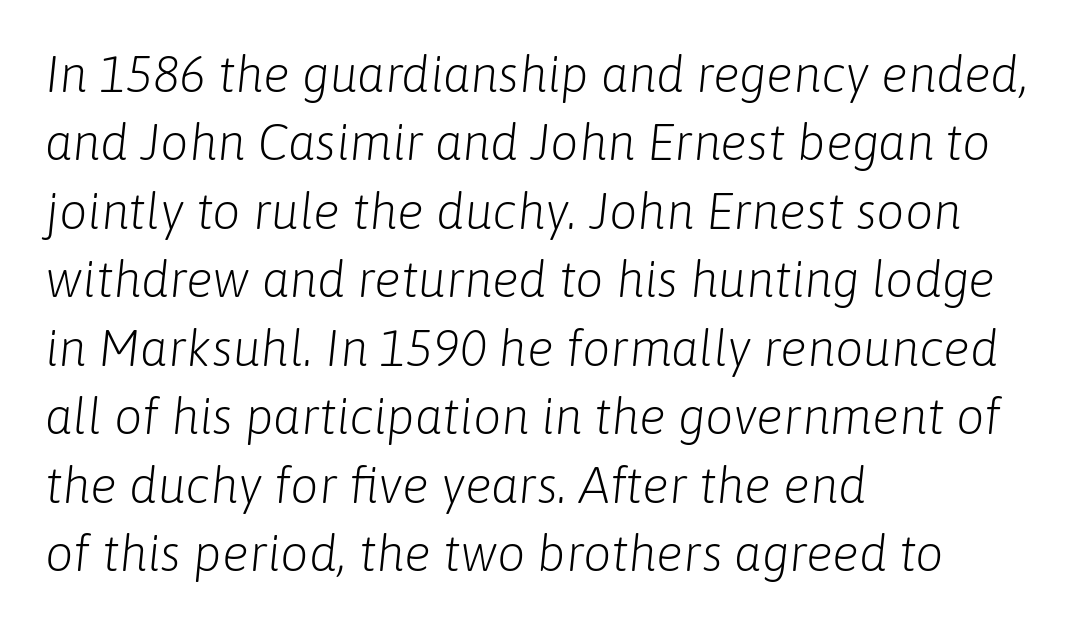
{"italic": "yes", "lean": "right", "slant_degrees": 6, "bold": "no", "weight": "light", "width": "normal", "stroke_contrast": "low", "x_height": "medium", "monospaced": "no", "underline": "no", "align": "left", "line_spacing": "normal", "line_spacing_ratio": 1.37, "letter_spacing": "normal", "letter_spacing_em": 0.0, "glyph_px": 50}
